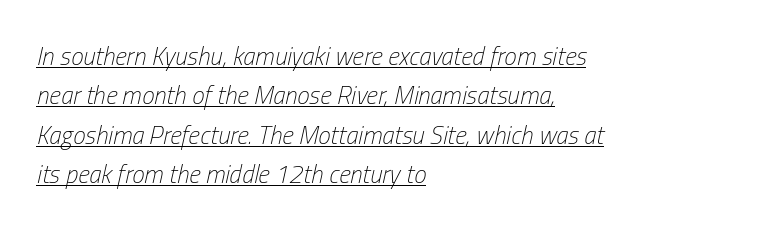
Q: Is the text bold? A: No.
Q: Is the text italic (slanted)? A: Yes, it leans right by about 13 degrees.
Q: Is the text underlined? A: Yes.
Q: How is the paragraph aligned? A: Left-aligned.
Q: Is the spacing between letters normal or unusually wide? A: Normal.
Q: Is the spacing between lines tight, normal or loose? A: Normal.
